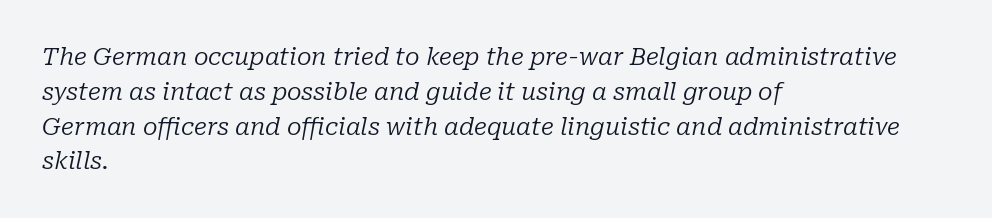
The image shows 24 px text type, italic (leaning right); set left-aligned, normal line spacing (1.45x), normal letter spacing, not underlined.
